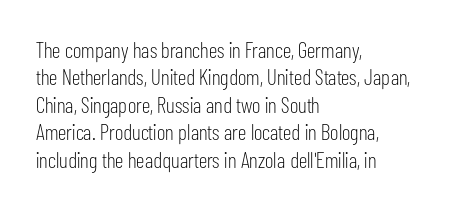
{"italic": "no", "bold": "no", "underline": "no", "align": "left", "line_spacing": "normal", "line_spacing_ratio": 1.25, "letter_spacing": "normal", "letter_spacing_em": 0.0, "glyph_px": 22}
